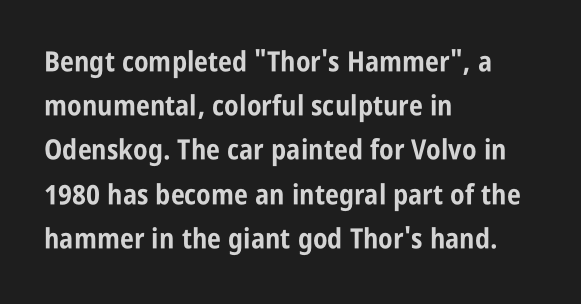
{"serif": "no", "italic": "no", "bold": "yes", "weight": "bold", "width": "condensed", "stroke_contrast": "low", "x_height": "large", "monospaced": "no", "underline": "no", "align": "left", "line_spacing": "normal", "line_spacing_ratio": 1.58, "letter_spacing": "normal", "letter_spacing_em": 0.0, "glyph_px": 28}
